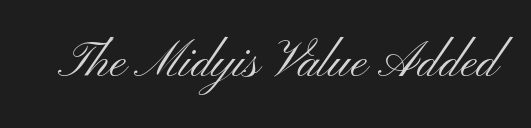
Q: Is the text bold? A: No.
Q: Is the text italic (slanted)? A: Yes.
Q: Is the typeface a serif or a sans-serif typeface? A: Sans-serif.
Q: Is the text underlined? A: No.
Q: Is the spacing between letters normal or unusually wide? A: Normal.
Q: Width (condensed, normal, or wide)? A: Wide.
Q: Stroke contrast? A: Medium.
Q: x-height? A: Small.
Q: Monospaced? A: No.
